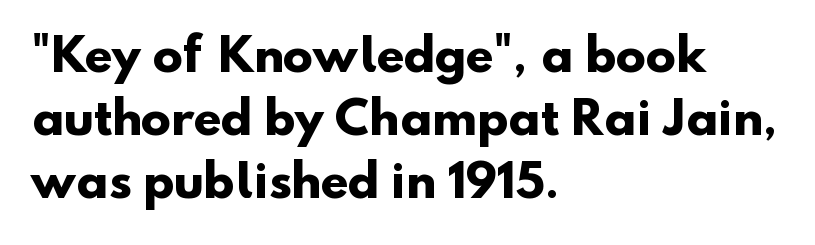
{"serif": "no", "bold": "yes", "weight": "heavy", "width": "normal", "stroke_contrast": "low", "x_height": "small", "monospaced": "no", "underline": "no", "align": "left", "line_spacing": "normal", "line_spacing_ratio": 1.4, "letter_spacing": "normal", "letter_spacing_em": 0.0, "glyph_px": 45}
